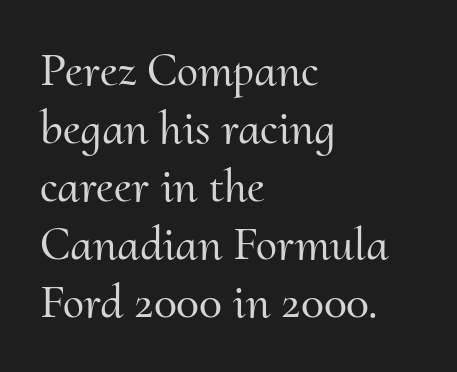
Compared with typical body copy, the letter spacing here is the same. Where is the straight margin? On the left. The type sits square on the baseline with zero lean. Classification — serif. Clear beneath every line of the passage.
